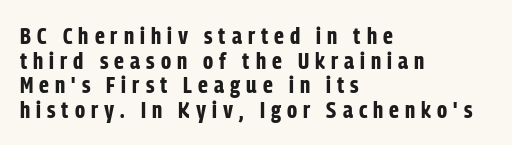
Heavy, bold letterforms. A classic flush-left, rag-right setting is used for this passage. This rendering features lettering with no underline. Ascenders rise straight up at ninety degrees. Each word looks stretched out because of the extra space between its letters.
